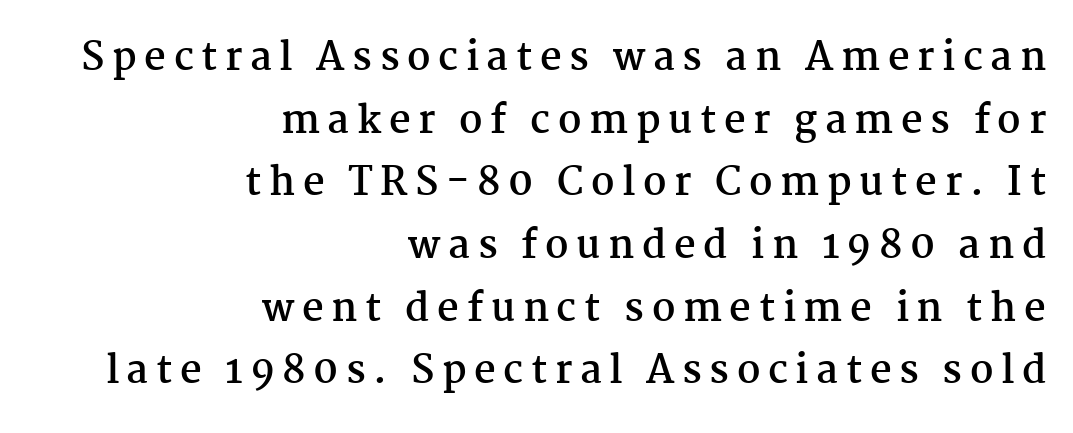
Q: Is the text bold? A: Yes.
Q: Is the text italic (slanted)? A: No, it is upright.
Q: Is the typeface a serif or a sans-serif typeface? A: Serif.
Q: Is the text underlined? A: No.
Q: How is the paragraph aligned? A: Right-aligned.
Q: Is the spacing between letters normal or unusually wide? A: Unusually wide.
Q: Is the spacing between lines tight, normal or loose? A: Normal.
Q: Width (condensed, normal, or wide)? A: Normal.
Q: Stroke contrast? A: Medium.
Q: x-height? A: Medium.
Q: Monospaced? A: No.
